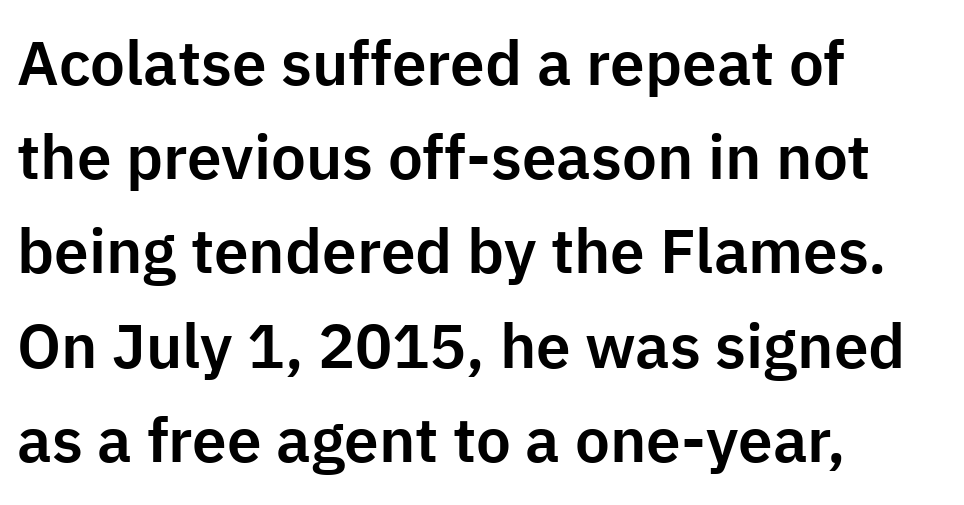
Varying glyph widths throughout — classic text-font behaviour. Do the letters lean? They stand straight. The designer went with a sans here, leaving each stem footless. Typeset ragged right — the left edge is the straight one.
